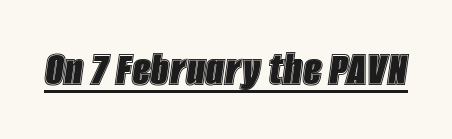
The image shows 52 px condensed type, italic (leaning right); set normal letter spacing, underlined; a large x-height.
